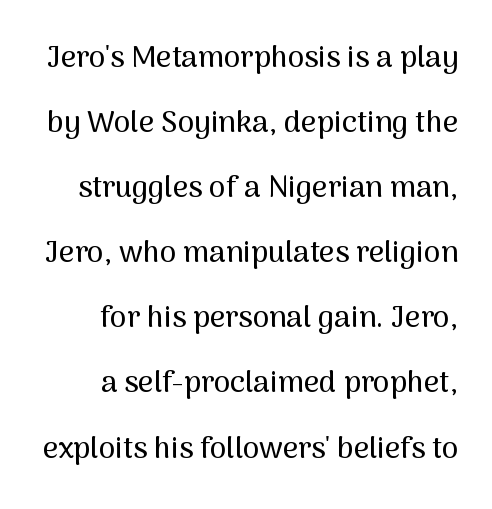
Q: Is the text italic (slanted)? A: No, it is upright.
Q: Is the typeface a serif or a sans-serif typeface? A: Sans-serif.
Q: Is the text underlined? A: No.
Q: How is the paragraph aligned? A: Right-aligned.
Q: Is the spacing between letters normal or unusually wide? A: Normal.
Q: Is the spacing between lines tight, normal or loose? A: Loose.
Q: Width (condensed, normal, or wide)? A: Normal.
Q: Stroke contrast? A: Medium.
Q: x-height? A: Medium.
Q: Monospaced? A: No.
